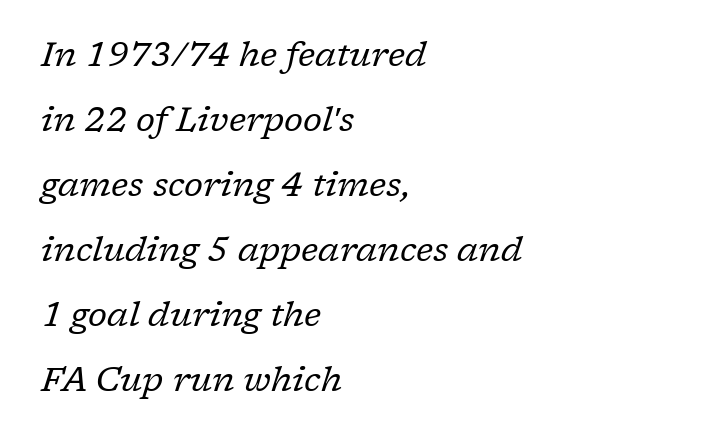
The image shows 34 px regular-weight serif type, italic (leaning right); set left-aligned, loose line spacing (1.91x), normal letter spacing, not underlined; low stroke contrast and a medium x-height.
